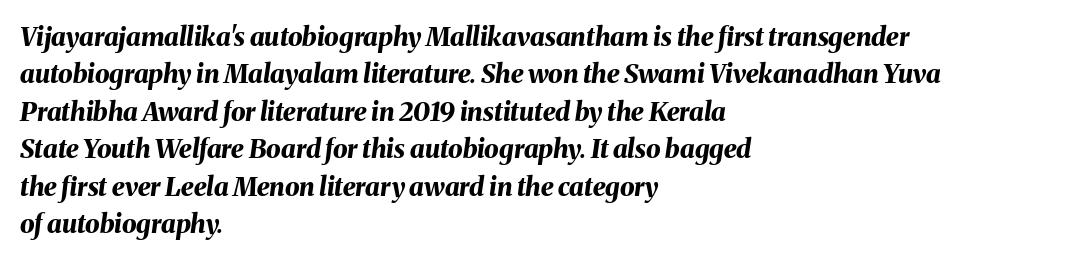
Q: Is the text bold? A: Yes.
Q: Is the text italic (slanted)? A: Yes, it leans right by about 8 degrees.
Q: Is the text underlined? A: No.
Q: How is the paragraph aligned? A: Left-aligned.
Q: Is the spacing between letters normal or unusually wide? A: Normal.
Q: Is the spacing between lines tight, normal or loose? A: Normal.
